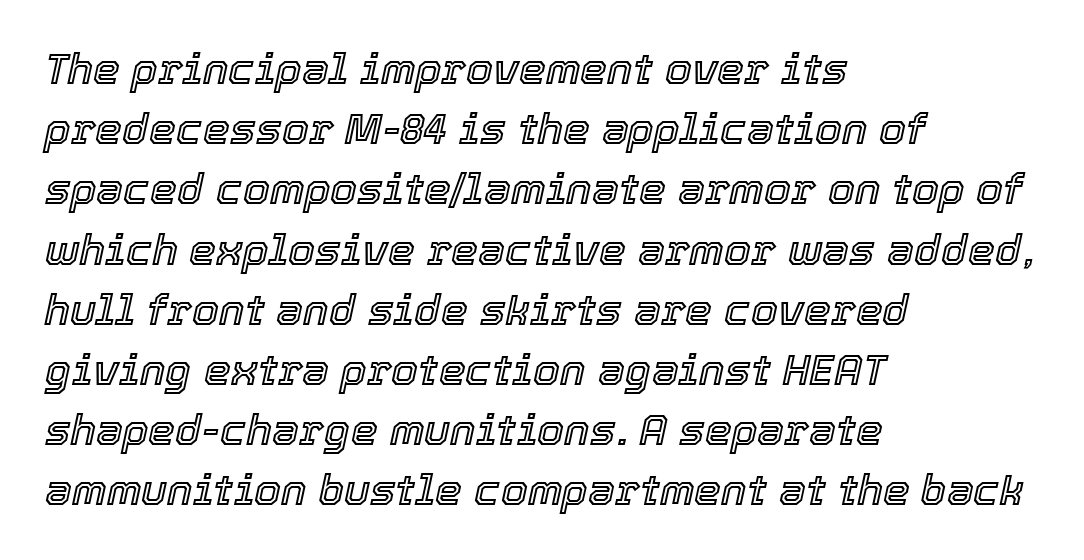
Q: Is the text italic (slanted)? A: Yes, it leans right by about 12 degrees.
Q: Is the text underlined? A: No.
Q: How is the paragraph aligned? A: Left-aligned.
Q: Is the spacing between letters normal or unusually wide? A: Normal.
Q: Is the spacing between lines tight, normal or loose? A: Normal.
Q: Width (condensed, normal, or wide)? A: Normal.
Q: x-height? A: Medium.
Q: Monospaced? A: No.
